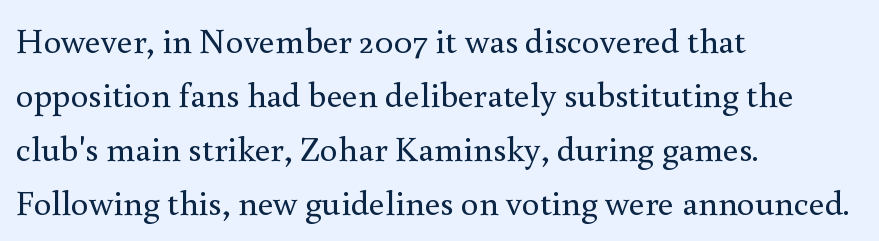
Q: Is the text bold? A: No.
Q: Is the text italic (slanted)? A: No, it is upright.
Q: Is the typeface a serif or a sans-serif typeface? A: Serif.
Q: Is the text underlined? A: No.
Q: How is the paragraph aligned? A: Left-aligned.
Q: Is the spacing between letters normal or unusually wide? A: Normal.
Q: Is the spacing between lines tight, normal or loose? A: Normal.
Q: Width (condensed, normal, or wide)? A: Normal.
Q: x-height? A: Small.
Q: Monospaced? A: No.
